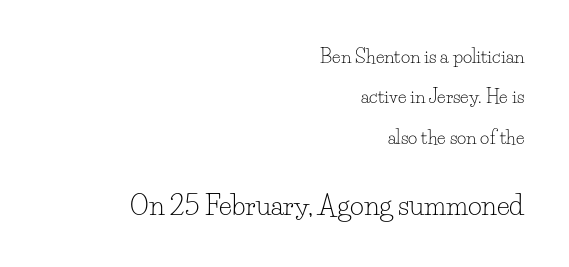
Q: Is the text bold? A: No.
Q: Is the text italic (slanted)? A: No, it is upright.
Q: Is the text underlined? A: No.
Q: How is the paragraph aligned? A: Right-aligned.
Q: Is the spacing between letters normal or unusually wide? A: Normal.
Q: Is the spacing between lines tight, normal or loose? A: Loose.
Q: Which block of text is set in a larger size, the first (top) or the second (bottom)? A: The second (bottom) one.
